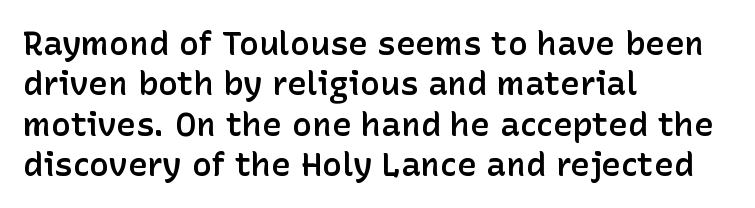
Q: Is the text bold? A: Semi-bold.
Q: Is the text italic (slanted)? A: No, it is upright.
Q: Is the typeface a serif or a sans-serif typeface? A: Sans-serif.
Q: Is the text underlined? A: No.
Q: How is the paragraph aligned? A: Left-aligned.
Q: Is the spacing between letters normal or unusually wide? A: Normal.
Q: Width (condensed, normal, or wide)? A: Normal.
Q: Stroke contrast? A: Low.
Q: x-height? A: Medium.
Q: Monospaced? A: No.
